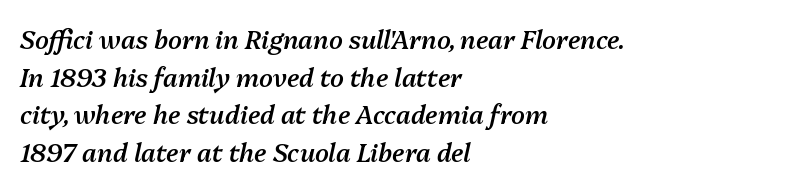
The image shows 25 px text type, italic (leaning right); set left-aligned, normal line spacing (1.51x), normal letter spacing, not underlined.
